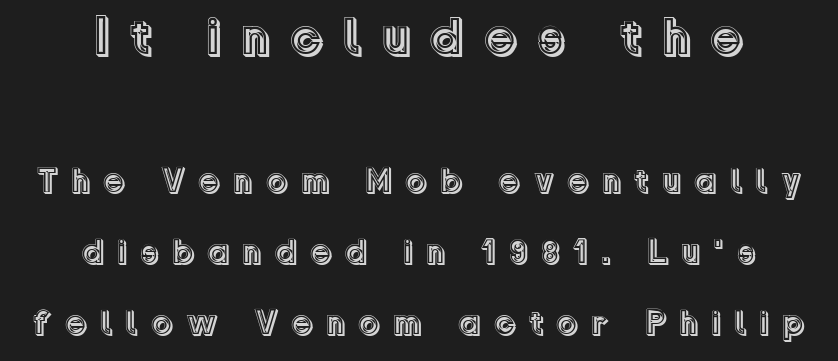
Each row of text sits above clean, open space. Honestly, the letter spacing is so wide it's the main thing you notice. Visually the block forms a symmetrical silhouette, jagged on both flanks. Size hierarchy here favors the leading block over the trailing one. Looks like regular typesetting: each glyph gets only the width it needs.
